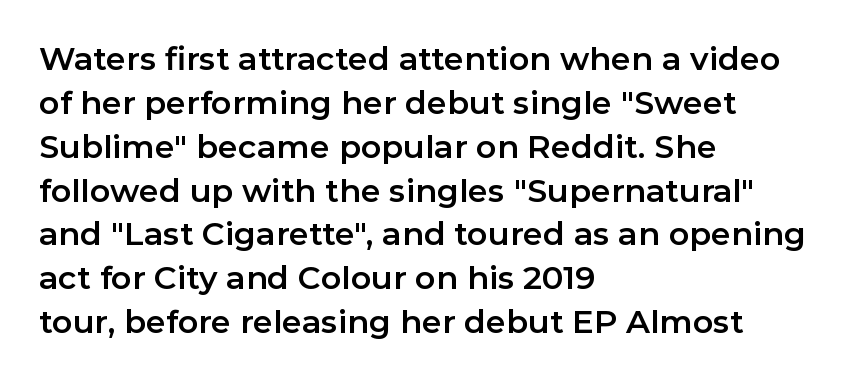
Q: Is the text italic (slanted)? A: No, it is upright.
Q: Is the typeface a serif or a sans-serif typeface? A: Sans-serif.
Q: Is the text underlined? A: No.
Q: How is the paragraph aligned? A: Left-aligned.
Q: Is the spacing between letters normal or unusually wide? A: Normal.
Q: Is the spacing between lines tight, normal or loose? A: Normal.
Q: Width (condensed, normal, or wide)? A: Normal.
Q: Stroke contrast? A: Low.
Q: x-height? A: Medium.
Q: Monospaced? A: No.
